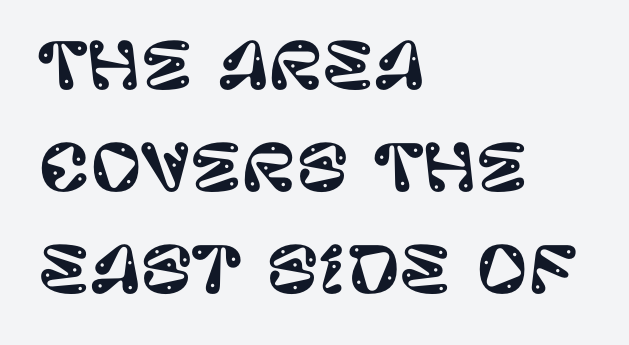
The image shows 63 px sans-serif type; set left-aligned, normal line spacing (1.62x), normal letter spacing, not underlined; low stroke contrast and a large x-height.
